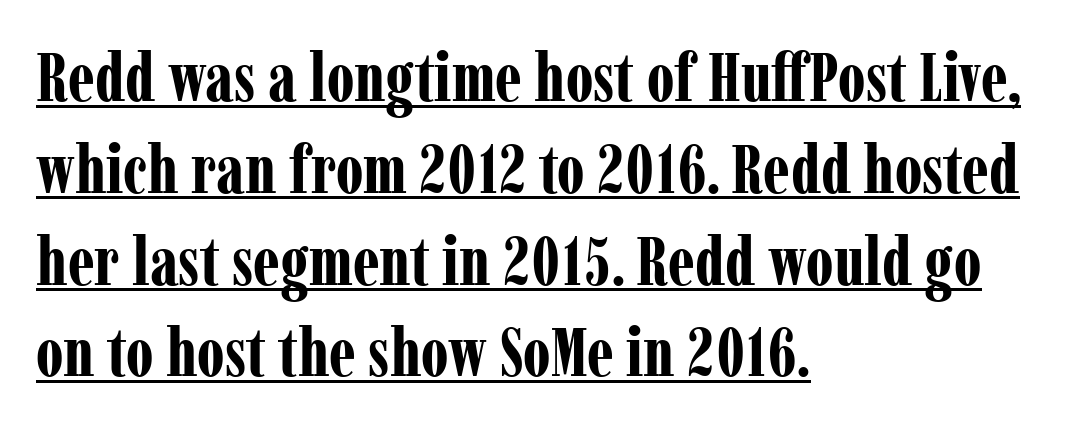
The image shows 68 px bold, condensed serif type, upright; set left-aligned, normal line spacing (1.35x), normal letter spacing, underlined; low stroke contrast and a medium x-height.
